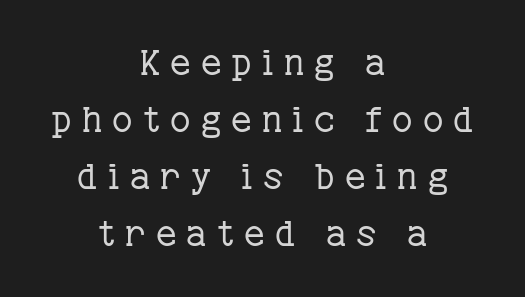
{"serif": "yes", "italic": "no", "bold": "no", "weight": "regular", "width": "normal", "stroke_contrast": "low", "x_height": "medium", "monospaced": "no", "underline": "no", "align": "center", "line_spacing": "normal", "line_spacing_ratio": 1.63, "letter_spacing": "wide", "letter_spacing_em": 0.29, "glyph_px": 35}
